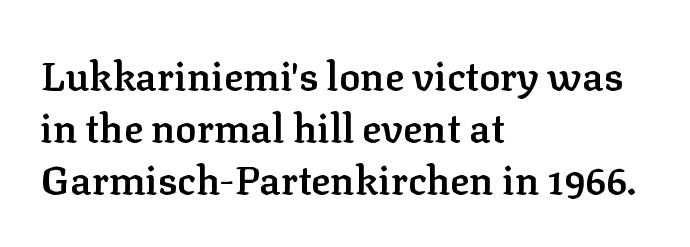
The type family on display is of the serif kind. Left-aligned paragraph, ragged on the right. The passage shown has conventional tracking throughout. The space between consecutive lines is moderate. The passage shown is typed in a proportional face where columns would drift. Every letter is mildly thick-stroked: semibold rather than bold.
